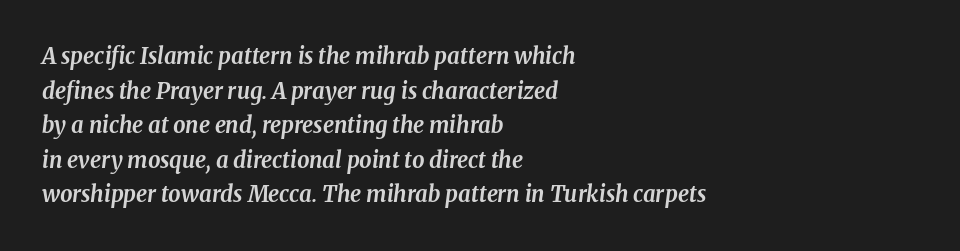
Q: Is the text bold? A: Yes.
Q: Is the text italic (slanted)? A: Yes, it leans right by about 8 degrees.
Q: Is the text underlined? A: No.
Q: How is the paragraph aligned? A: Left-aligned.
Q: Is the spacing between letters normal or unusually wide? A: Normal.
Q: Is the spacing between lines tight, normal or loose? A: Normal.
